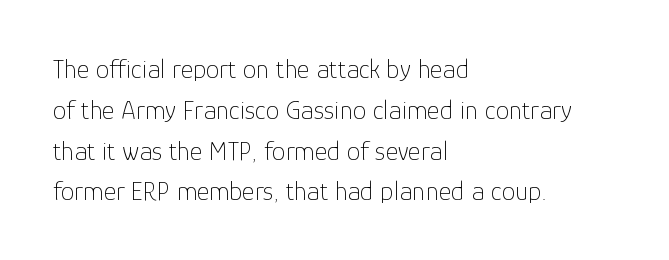
The passage shown stacks its lines at a standard gap. Plain, unruled lines of type. Summary of weight: not heavy and not bold. The rendering keeps characters at their native spacing. Notice how the stems are strictly vertical — no italics here.
